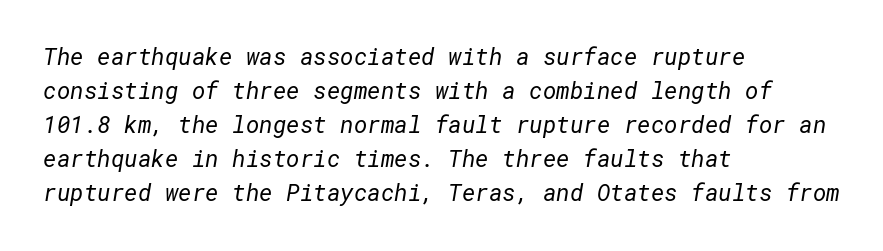
Short note: letters normally spaced. The glyphs are unaccompanied by any horizontal stroke below them. Horizontal bands of white between lines are of average thickness. Where is the straight margin? On the left.
